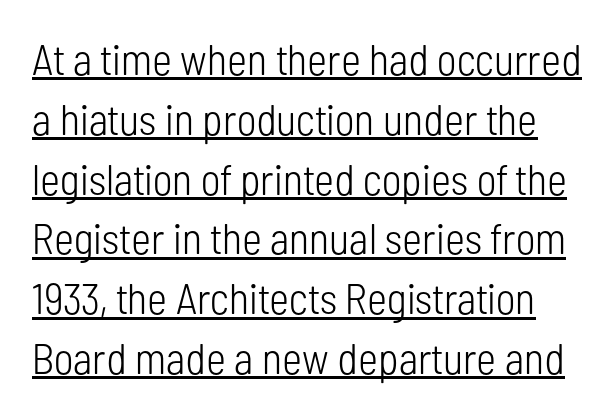
The line-height multiplier appears to be the usual default. Each letter keeps its own natural width here, so spacing adapts to shape. The tracking reads as untouched default to a designer's eye. No chunkiness to these letters — they're not bold. Ascenders rise straight up at ninety degrees.
